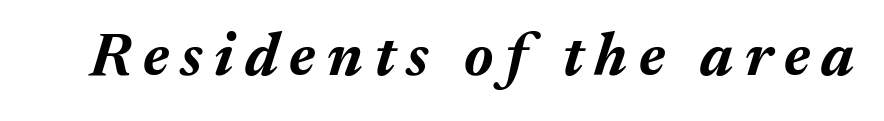
The image shows 60 px bold type, italic (leaning right); set not underlined; medium stroke contrast and a medium x-height.
